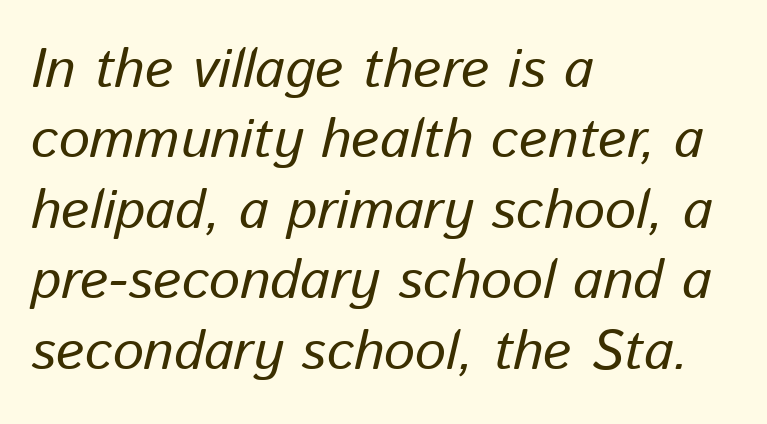
The image shows 55 px text type, italic (leaning right); set left-aligned, normal line spacing (1.28x), normal letter spacing, not underlined; low stroke contrast and a medium x-height.
